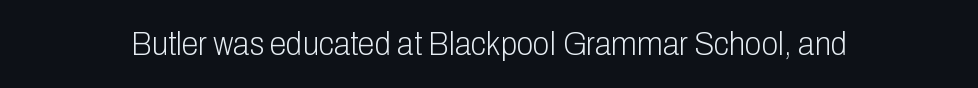
Tall strokes in this sample are plumb rather than angled. Observe the ordinary spacing: letters are neighbours, not strangers. The area under the type is left untouched. Nothing heavy about these letters — not bold at all.
